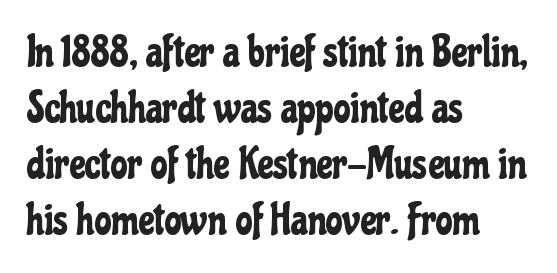
Q: Is the text italic (slanted)? A: No, it is upright.
Q: Is the typeface a serif or a sans-serif typeface? A: Sans-serif.
Q: Is the text underlined? A: No.
Q: How is the paragraph aligned? A: Left-aligned.
Q: Is the spacing between letters normal or unusually wide? A: Normal.
Q: Is the spacing between lines tight, normal or loose? A: Normal.
Q: Width (condensed, normal, or wide)? A: Condensed.
Q: Stroke contrast? A: Low.
Q: x-height? A: Medium.
Q: Monospaced? A: No.
